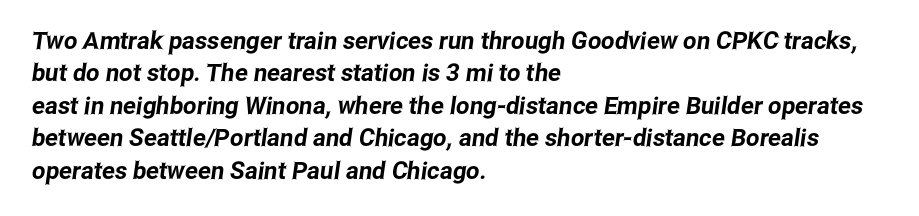
The image shows 24 px text type; set left-aligned, normal line spacing (1.35x), normal letter spacing, not underlined.
